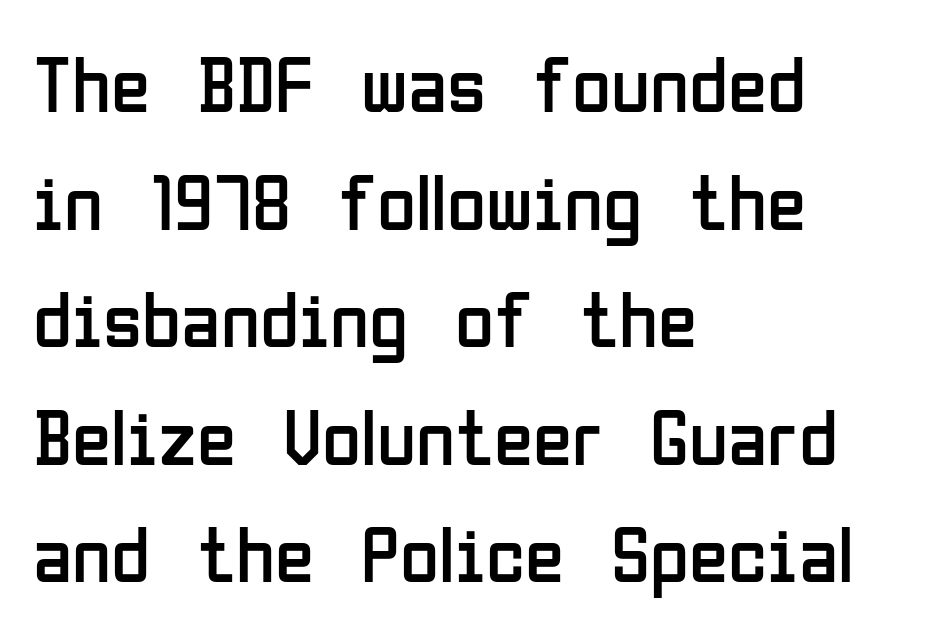
Q: Is the text bold? A: No.
Q: Is the text italic (slanted)? A: No, it is upright.
Q: Is the typeface a serif or a sans-serif typeface? A: Sans-serif.
Q: Is the text underlined? A: No.
Q: How is the paragraph aligned? A: Left-aligned.
Q: Is the spacing between letters normal or unusually wide? A: Normal.
Q: Is the spacing between lines tight, normal or loose? A: Normal.
Q: Width (condensed, normal, or wide)? A: Condensed.
Q: Stroke contrast? A: Low.
Q: x-height? A: Medium.
Q: Monospaced? A: No.
